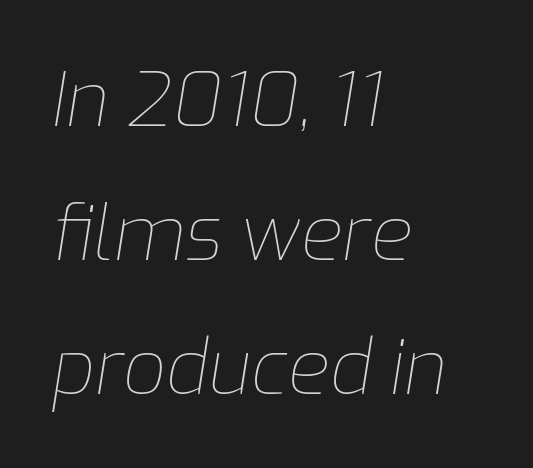
The image shows 76 px thin type, italic (leaning right); set left-aligned, line spacing 1.76x, normal letter spacing, not underlined; low stroke contrast and a medium x-height.
